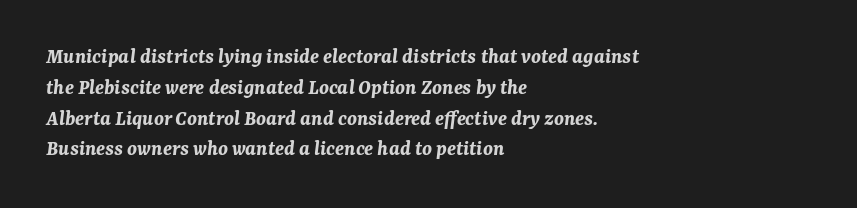
The image shows 22 px bold type, italic (leaning right); set left-aligned, normal line spacing (1.4x), normal letter spacing, not underlined.
